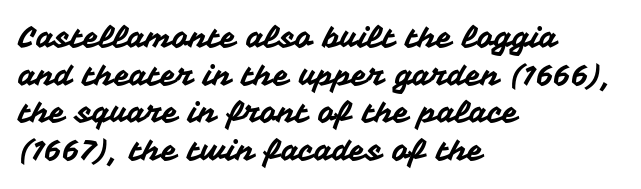
Baseline-to-baseline distance is the conventional proportion of letter height. Serifs: no, the terminals of the letterforms are clean. Here the designer chose a conventional face with non-uniform glyph widths. Short note: letters normally spaced. Horizontal alignment here is leftward, the default for most running prose.
